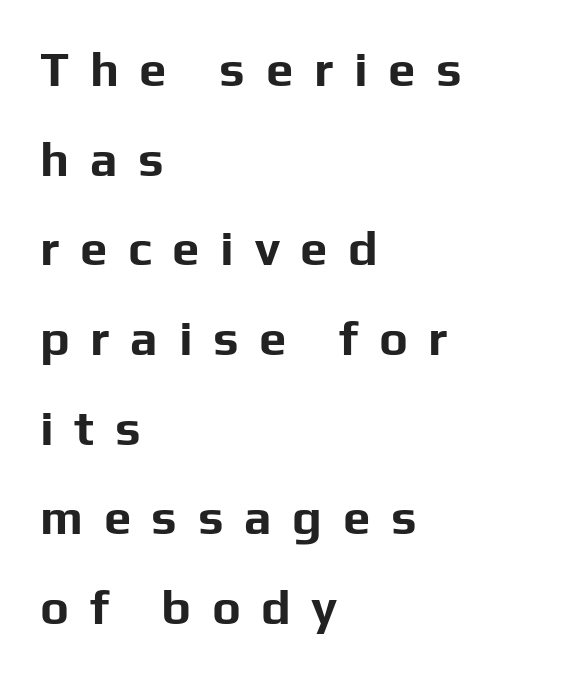
The baseline area is clear. Teacher's note: observe the even left margin — that is flush-left alignment. Between one letter and the next there's a generous, obvious gap. Bold? Absolutely — the strokes are thick and heavy. Spacing verdict: proportional, widths tailored to each character.
